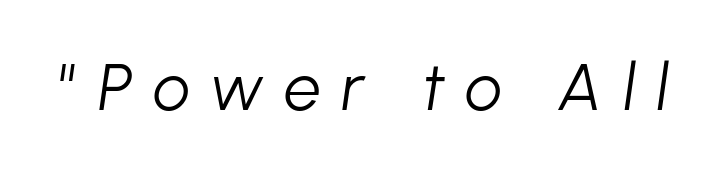
The image shows 66 px light type, italic (leaning right); set unusually wide letter spacing (+0.31 em), not underlined; low stroke contrast and a medium x-height.
